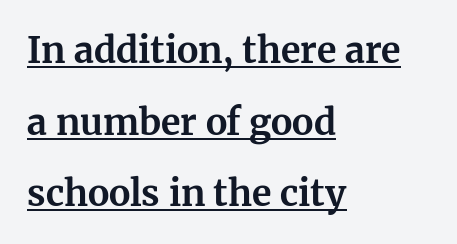
Underlining? Definitely there. The passage is arranged the way most books set body copy — flush left. A great deal of white space separates one row of letters from the next. The glyphs have the mass of a bold cut. Do the characters align in a grid? No, the font is proportional. Notice how the stems are strictly vertical — no italics here.
